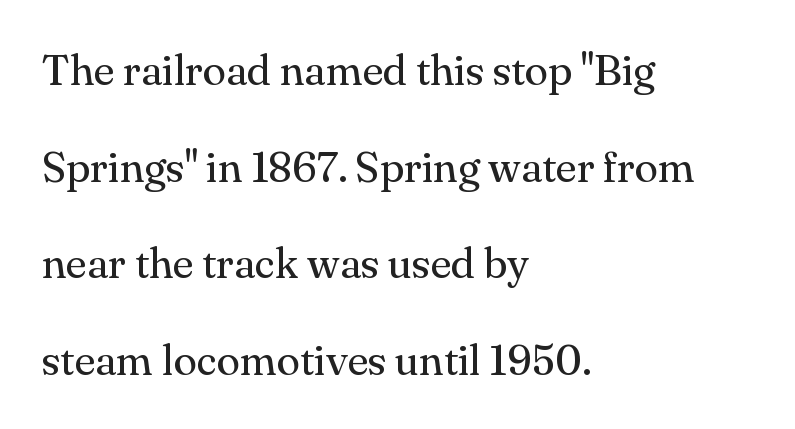
Q: Is the text bold? A: No.
Q: Is the text italic (slanted)? A: No, it is upright.
Q: Is the typeface a serif or a sans-serif typeface? A: Serif.
Q: Is the text underlined? A: No.
Q: How is the paragraph aligned? A: Left-aligned.
Q: Is the spacing between letters normal or unusually wide? A: Normal.
Q: Is the spacing between lines tight, normal or loose? A: Loose.
Q: Width (condensed, normal, or wide)? A: Normal.
Q: Stroke contrast? A: Medium.
Q: x-height? A: Small.
Q: Monospaced? A: No.
